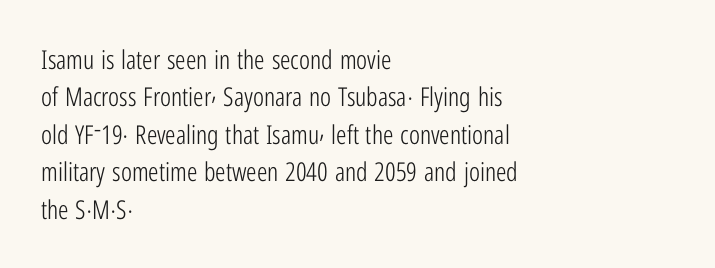
Is the letter spacing exaggerated? No — it looks like the ordinary default. This block has exactly the height ordinary leading produces. This is the regular roman posture of the typeface. Weight: not bold — regular or lighter.
